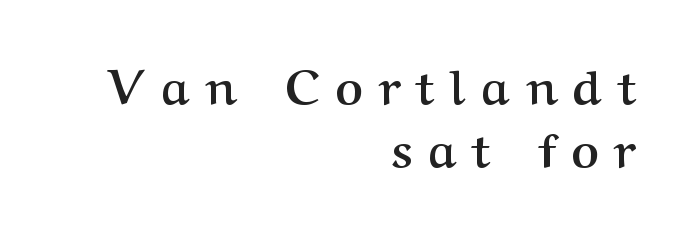
{"serif": "yes", "italic": "no", "bold": "yes", "weight": "semibold", "width": "normal", "stroke_contrast": "medium", "x_height": "medium", "monospaced": "no", "underline": "no", "align": "right", "line_spacing": "normal", "line_spacing_ratio": 1.31, "letter_spacing": "wide", "letter_spacing_em": 0.33, "glyph_px": 48}
